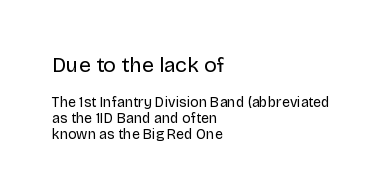
Italic: no, the glyphs are upright roman. The letterforms sit shoulder to shoulder at normal distance. Notice how descenders almost collide with the ascenders below — that's tight leading. The passage shown is not bold in any degree. Every row of glyphs begins at an identical x-position on the left.
